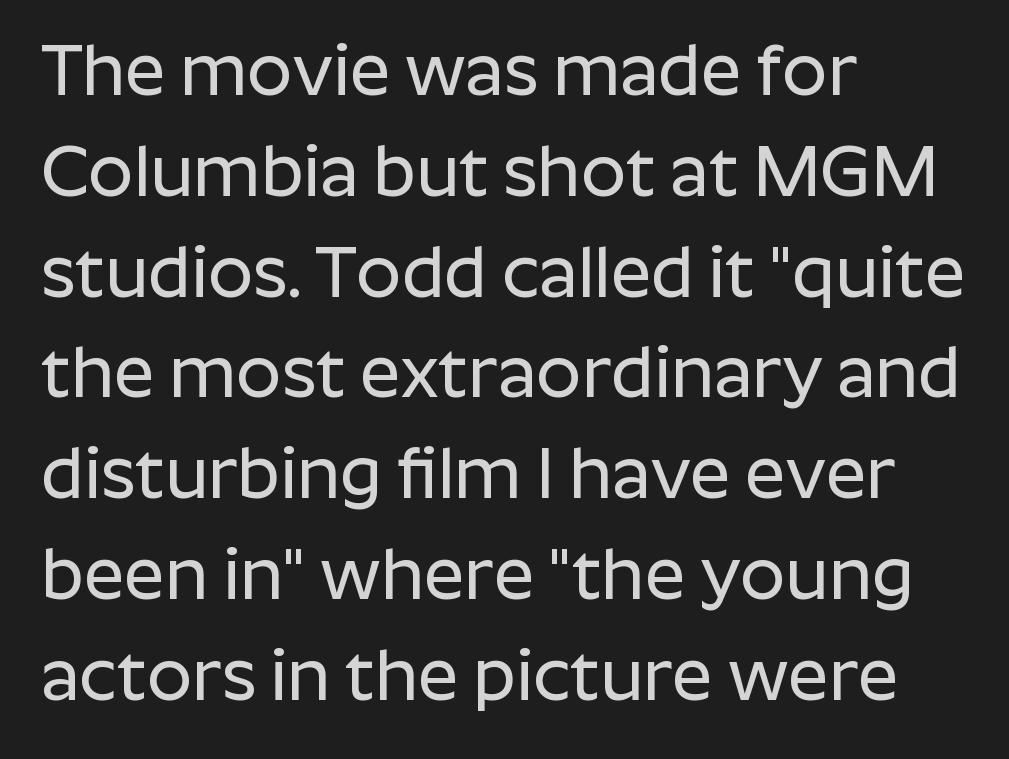
Looks like regular typesetting: each glyph gets only the width it needs. Every stem runs plumb, perpendicular to the baseline. Observe the ordinary spacing: letters are neighbours, not strangers. Leading: standard.
